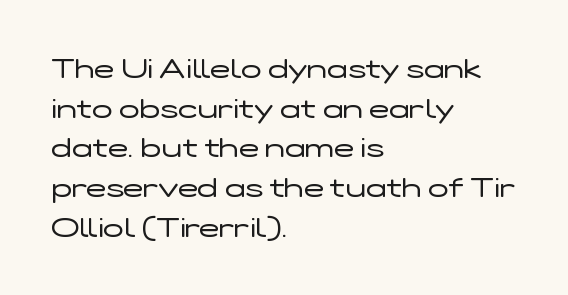
The image shows 27 px text type, upright; set left-aligned, normal line spacing (1.47x), normal letter spacing, not underlined.
